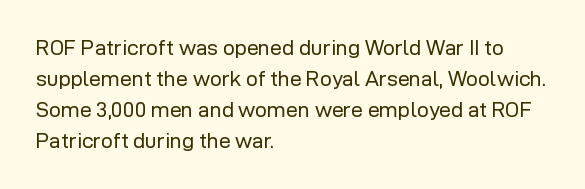
Q: Is the text bold? A: No.
Q: Is the text italic (slanted)? A: No, it is upright.
Q: Is the text underlined? A: No.
Q: How is the paragraph aligned? A: Left-aligned.
Q: Is the spacing between letters normal or unusually wide? A: Normal.
Q: Is the spacing between lines tight, normal or loose? A: Normal.
